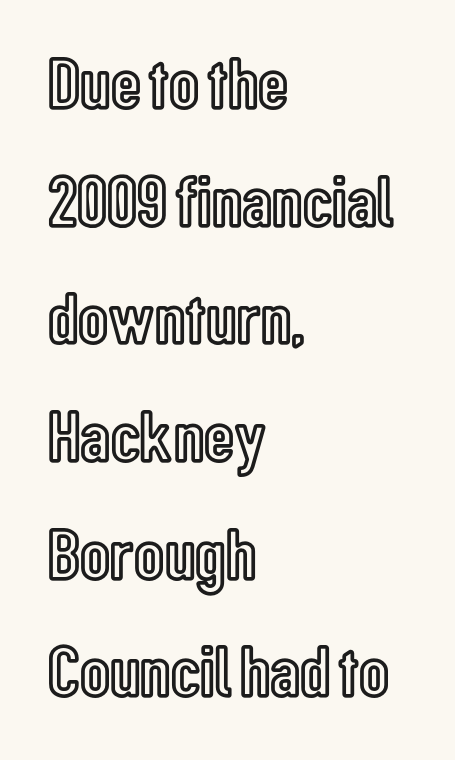
Q: Is the text italic (slanted)? A: No, it is upright.
Q: Is the text underlined? A: No.
Q: How is the paragraph aligned? A: Left-aligned.
Q: Is the spacing between letters normal or unusually wide? A: Normal.
Q: Is the spacing between lines tight, normal or loose? A: Normal.
Q: Width (condensed, normal, or wide)? A: Condensed.
Q: x-height? A: Medium.
Q: Monospaced? A: No.
